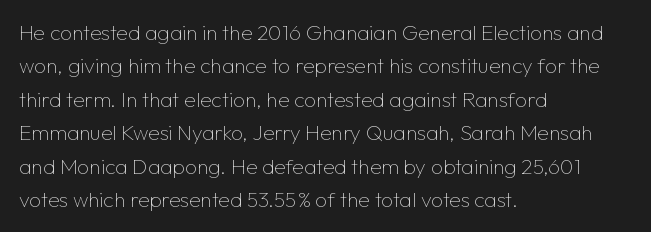
The image shows 21 px text type, upright; set left-aligned, normal line spacing (1.59x), normal letter spacing, not underlined.
